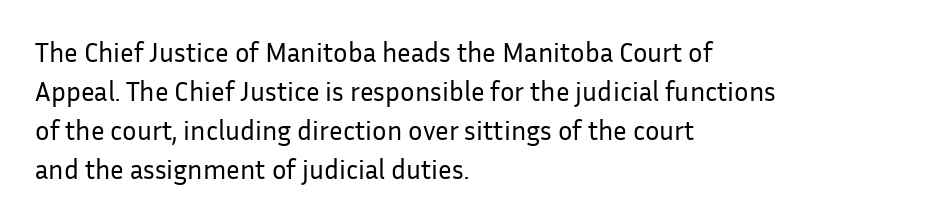
Nothing heavy about these letters — not bold at all. The block of text has a typical density, with ordinary space between rows. Posture: straight, roman, zero tilt. Quick note: underline off. The letterforms sit shoulder to shoulder at normal distance.
